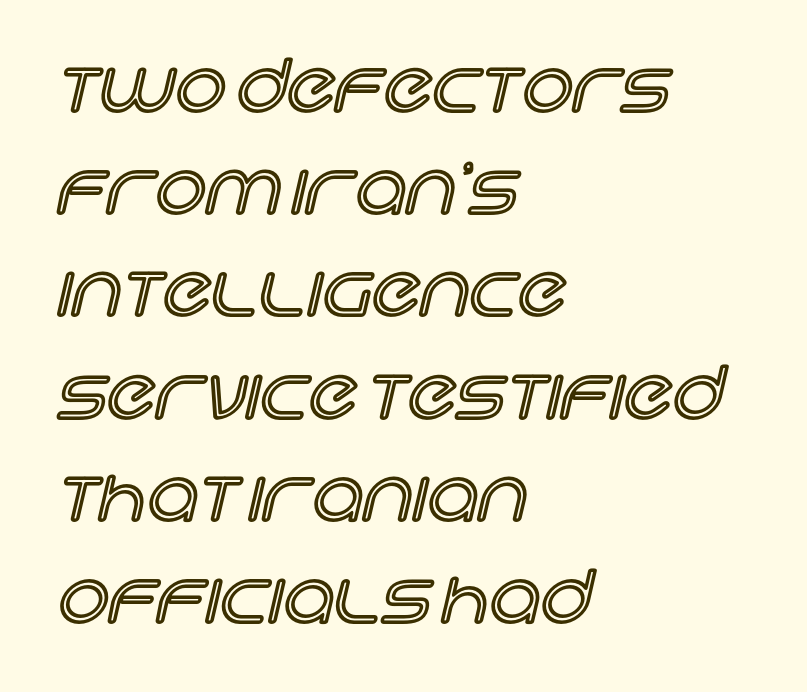
Q: Is the text italic (slanted)? A: Yes.
Q: Is the text underlined? A: No.
Q: How is the paragraph aligned? A: Left-aligned.
Q: Is the spacing between letters normal or unusually wide? A: Normal.
Q: Is the spacing between lines tight, normal or loose? A: Normal.
Q: Width (condensed, normal, or wide)? A: Normal.
Q: x-height? A: Large.
Q: Monospaced? A: No.
